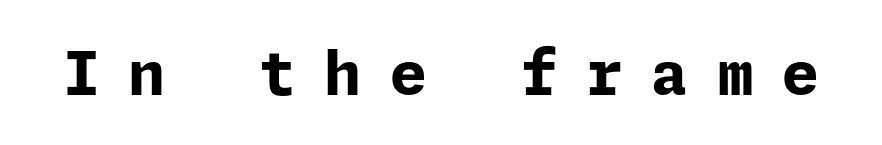
The typesetting leans heavy: a genuine bold. Plain, unruled lines of type. Notice how the stems are strictly vertical — no italics here. Serifs: no, the terminals of the letterforms are clean.
